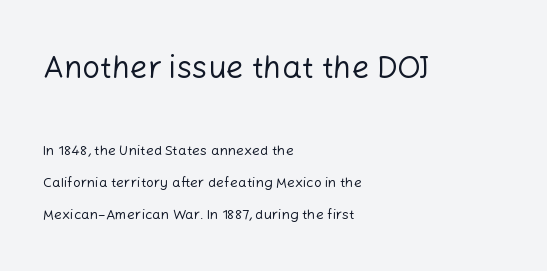
The image shows 31 px regular-weight sans-serif type, upright; set left-aligned, loose line spacing (2.29x), normal letter spacing, not underlined; the first (top) block is 2.21x larger; low stroke contrast and a medium x-height.
